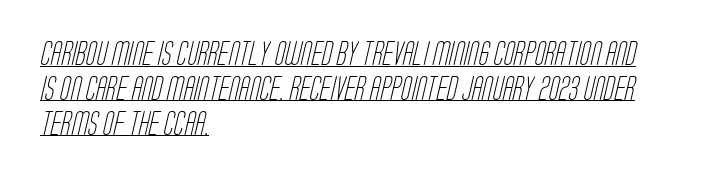
The image shows 24 px text type; set left-aligned, normal line spacing (1.45x), normal letter spacing, underlined.
